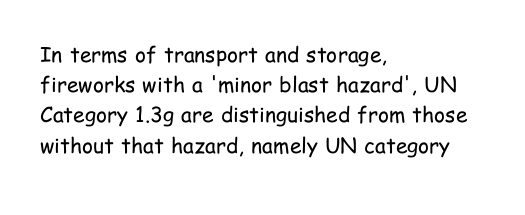
{"italic": "no", "bold": "no", "underline": "no", "align": "left", "line_spacing": "normal", "line_spacing_ratio": 1.44, "letter_spacing": "normal", "letter_spacing_em": 0.0, "glyph_px": 21}
